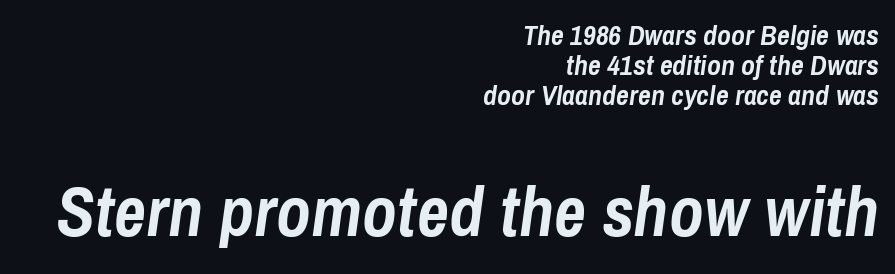
The image shows 70 px semibold, condensed type, italic (leaning right); set right-aligned, tight line spacing (1.08x), normal letter spacing, not underlined; the second (bottom) block is 2.5x larger; low stroke contrast and a medium x-height.
